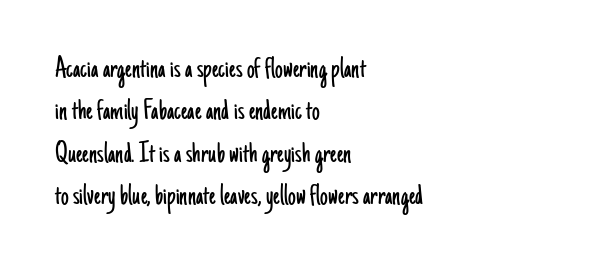
Q: Is the text bold? A: No.
Q: Is the text italic (slanted)? A: No, it is upright.
Q: Is the typeface a serif or a sans-serif typeface? A: Sans-serif.
Q: Is the text underlined? A: No.
Q: How is the paragraph aligned? A: Left-aligned.
Q: Is the spacing between letters normal or unusually wide? A: Normal.
Q: Is the spacing between lines tight, normal or loose? A: Normal.
Q: Width (condensed, normal, or wide)? A: Condensed.
Q: Stroke contrast? A: Low.
Q: x-height? A: Small.
Q: Monospaced? A: No.
